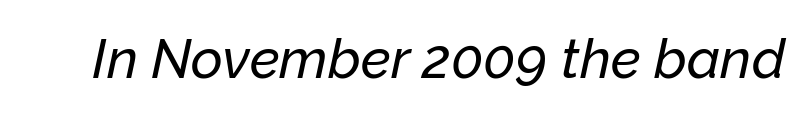
The face used here has a pronounced slope to its letters. Words float on clear page, feet unadorned. Looks like regular typesetting: each glyph gets only the width it needs. Tracking here is standard; glyphs follow each other at the usual distance.
